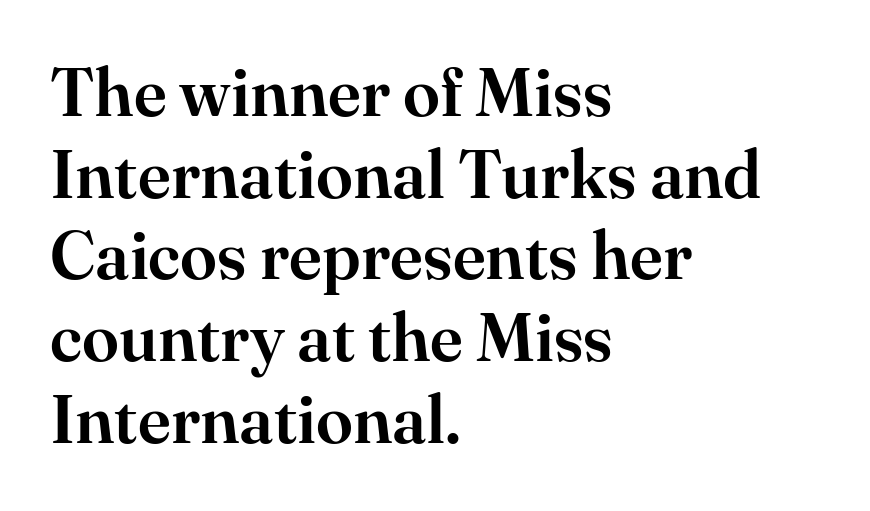
The image shows 67 px serif type, upright; set left-aligned, line spacing 1.22x, normal letter spacing, not underlined; high stroke contrast and a small x-height.
